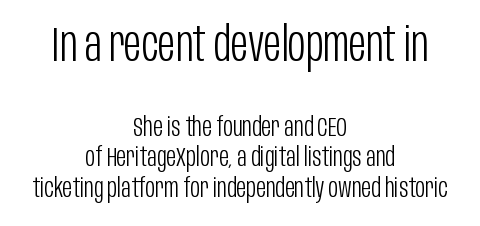
The image shows 48 px light, condensed sans-serif type, upright; set centered, tight line spacing (1.12x), normal letter spacing, not underlined; the first (top) block is 1.78x larger; low stroke contrast and a large x-height.
